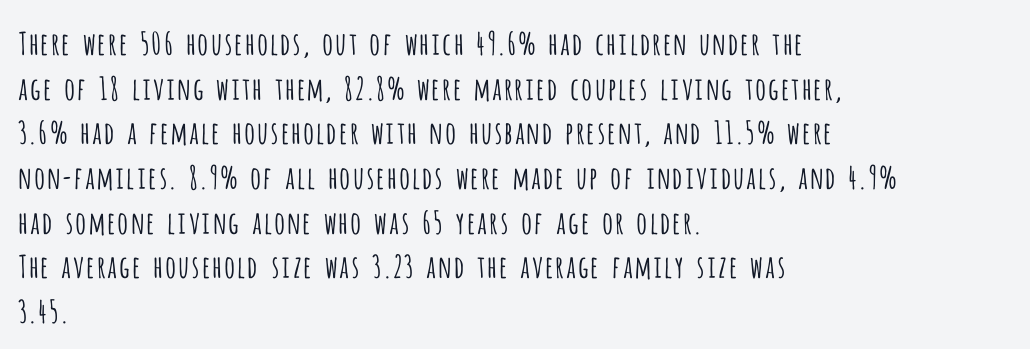
{"serif": "no", "italic": "no", "bold": "no", "weight": "light", "width": "condensed", "stroke_contrast": "low", "x_height": "large", "monospaced": "no", "underline": "no", "align": "left", "line_spacing": "normal", "line_spacing_ratio": 1.44, "letter_spacing": "normal", "letter_spacing_em": 0.0, "glyph_px": 31}
